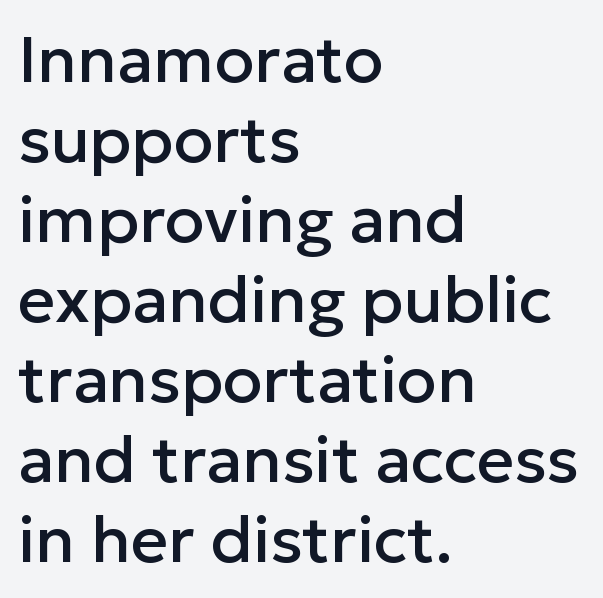
The image shows 65 px sans-serif type, upright; set left-aligned, line spacing 1.23x, normal letter spacing, not underlined; low stroke contrast and a medium x-height.
